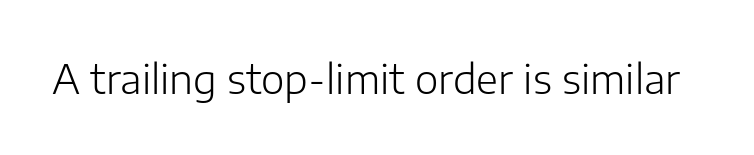
{"serif": "no", "italic": "no", "bold": "no", "weight": "light", "width": "normal", "stroke_contrast": "low", "x_height": "medium", "monospaced": "no", "underline": "no", "letter_spacing": "normal", "letter_spacing_em": 0.0, "glyph_px": 40}
